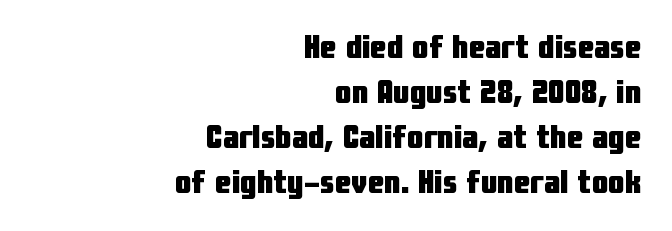
Q: Is the text bold? A: Yes.
Q: Is the text italic (slanted)? A: No, it is upright.
Q: Is the typeface a serif or a sans-serif typeface? A: Sans-serif.
Q: Is the text underlined? A: No.
Q: How is the paragraph aligned? A: Right-aligned.
Q: Is the spacing between letters normal or unusually wide? A: Normal.
Q: Is the spacing between lines tight, normal or loose? A: Normal.
Q: Width (condensed, normal, or wide)? A: Condensed.
Q: Stroke contrast? A: Low.
Q: x-height? A: Medium.
Q: Monospaced? A: No.
